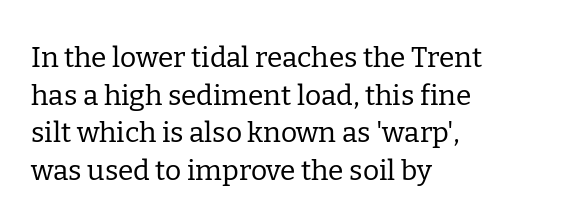
Q: Is the text bold? A: No.
Q: Is the text italic (slanted)? A: No, it is upright.
Q: Is the typeface a serif or a sans-serif typeface? A: Serif.
Q: Is the text underlined? A: No.
Q: How is the paragraph aligned? A: Left-aligned.
Q: Is the spacing between letters normal or unusually wide? A: Normal.
Q: Is the spacing between lines tight, normal or loose? A: Normal.
Q: Width (condensed, normal, or wide)? A: Normal.
Q: Stroke contrast? A: Low.
Q: x-height? A: Medium.
Q: Monospaced? A: No.
